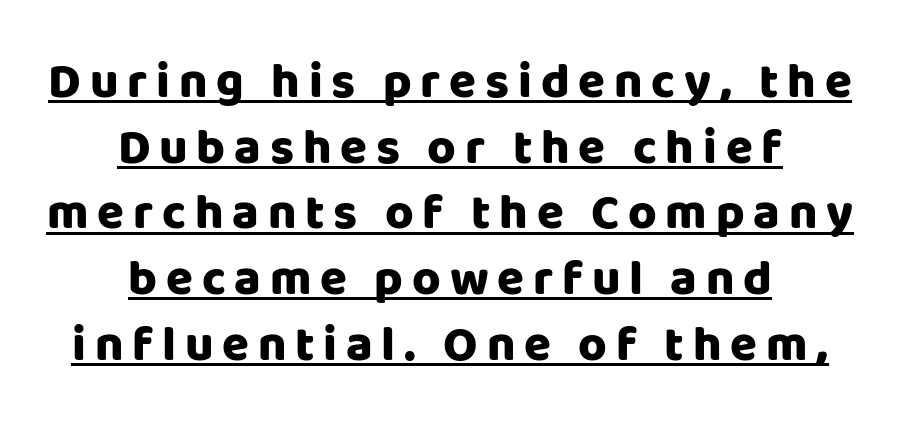
How would I describe the line gaps? Plain and ordinary. These lines carry a lot of weight — the face is fully bold. This rendering uses center alignment, leaving both contours irregular but symmetric. Varying glyph widths throughout — classic text-font behaviour.
